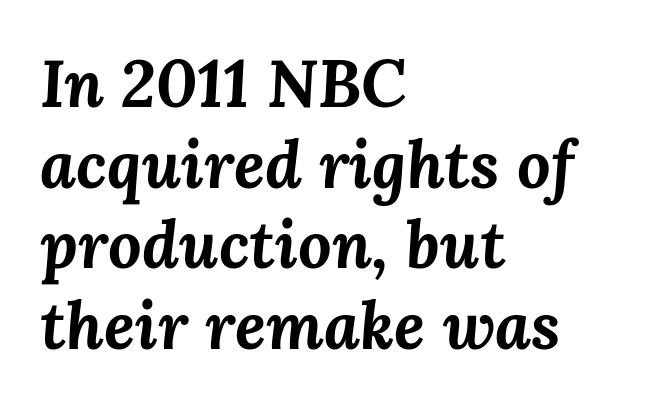
{"italic": "yes", "lean": "right", "slant_degrees": 3, "bold": "yes", "weight": "bold", "width": "normal", "stroke_contrast": "medium", "x_height": "medium", "monospaced": "no", "underline": "no", "align": "left", "line_spacing_ratio": 1.22, "letter_spacing": "normal", "letter_spacing_em": 0.0, "glyph_px": 66}
